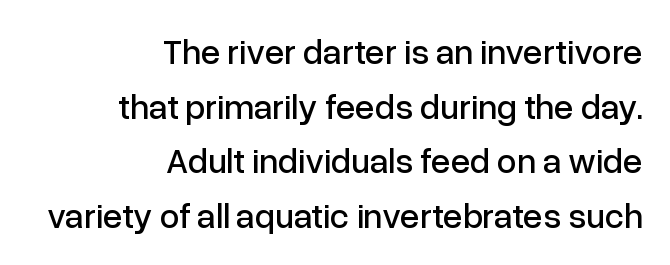
The image shows 35 px sans-serif type, upright; set right-aligned, normal line spacing (1.56x), normal letter spacing, not underlined; low stroke contrast and a medium x-height.
